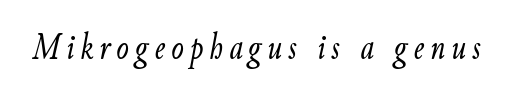
The text carries the slant typical of an italic or oblique font. The gap between lines stays unmarked. Stems and bowls with no extra thickness — not bold. Character widths vary here, with narrow letters taking less room than wide ones.
